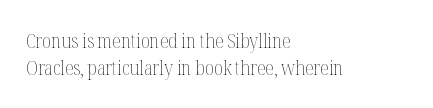
Q: Is the text bold? A: No.
Q: Is the text italic (slanted)? A: No, it is upright.
Q: Is the text underlined? A: No.
Q: How is the paragraph aligned? A: Left-aligned.
Q: Is the spacing between letters normal or unusually wide? A: Normal.
Q: Is the spacing between lines tight, normal or loose? A: Normal.
